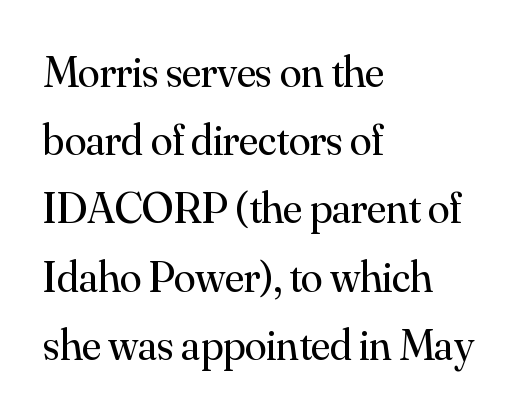
{"serif": "yes", "italic": "no", "bold": "no", "weight": "regular", "width": "normal", "stroke_contrast": "medium", "x_height": "small", "monospaced": "no", "underline": "no", "align": "left", "line_spacing": "normal", "line_spacing_ratio": 1.55, "letter_spacing": "normal", "letter_spacing_em": 0.0, "glyph_px": 44}
